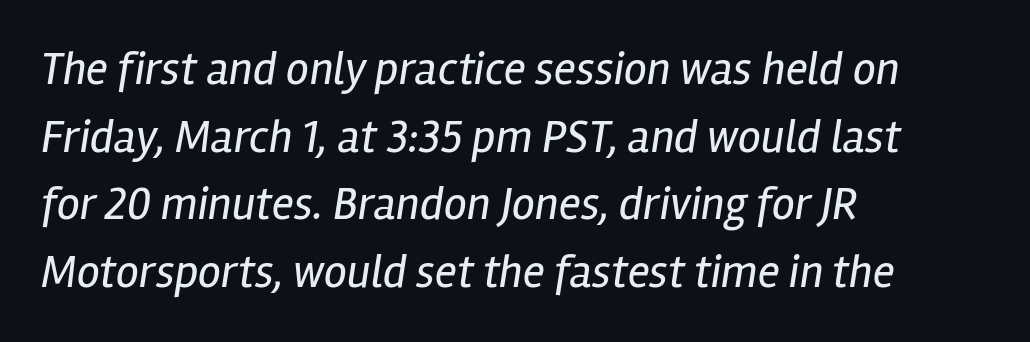
{"italic": "yes", "lean": "right", "slant_degrees": 12, "bold": "no", "weight": "regular", "width": "condensed", "stroke_contrast": "low", "x_height": "medium", "monospaced": "no", "underline": "no", "align": "left", "line_spacing": "normal", "line_spacing_ratio": 1.47, "letter_spacing": "normal", "letter_spacing_em": 0.0, "glyph_px": 46}
